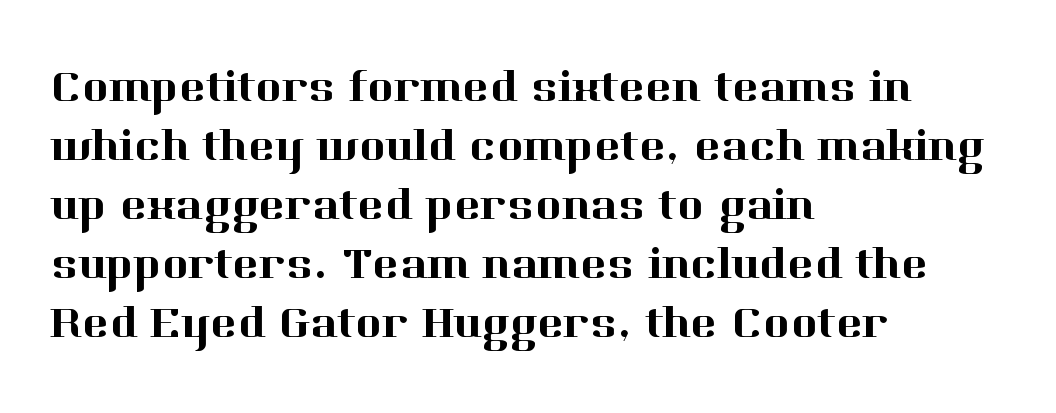
{"serif": "yes", "italic": "no", "width": "normal", "stroke_contrast": "high", "x_height": "medium", "monospaced": "no", "underline": "no", "align": "left", "line_spacing": "normal", "line_spacing_ratio": 1.31, "letter_spacing": "normal", "letter_spacing_em": 0.0, "glyph_px": 45}
